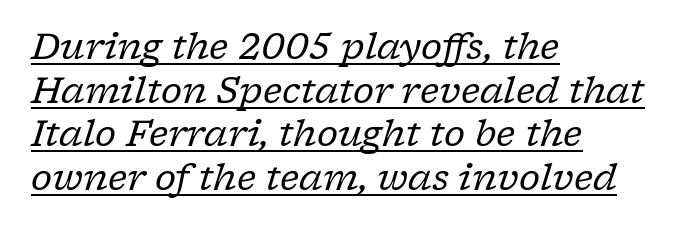
This sample carries an underscore along the baseline area. These glyphs show unthickened strokes, regular width or finer. Type style note: has serifs. The typography opts for an oblique posture over an upright one. The rag falls on the right side of this text block. The letters advance in unequal steps, a hallmark of proportional type.
